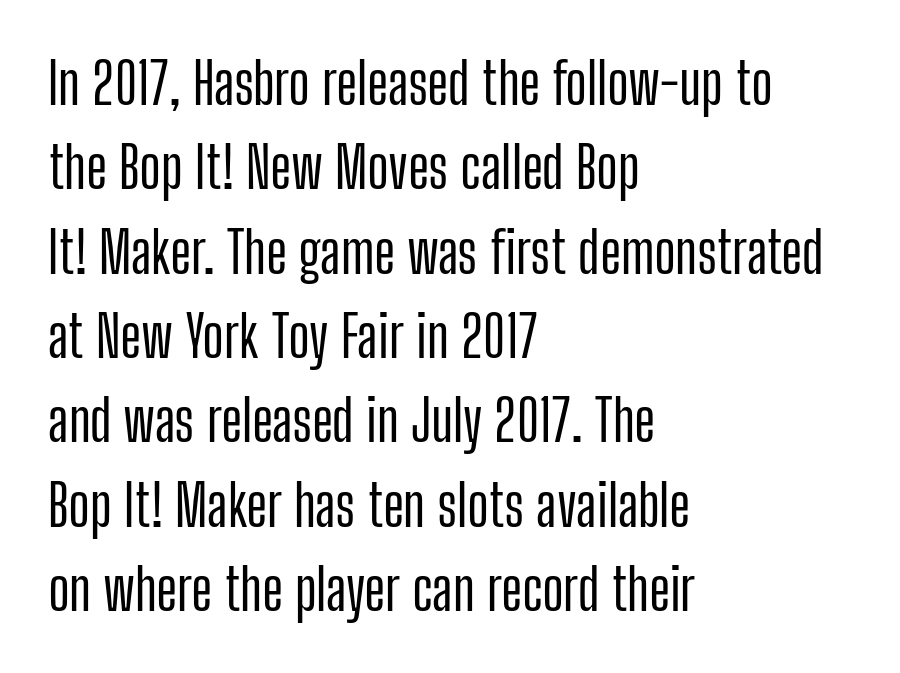
The image shows 57 px condensed sans-serif type, upright; set left-aligned, normal line spacing (1.48x), normal letter spacing, not underlined; low stroke contrast and a medium x-height.
